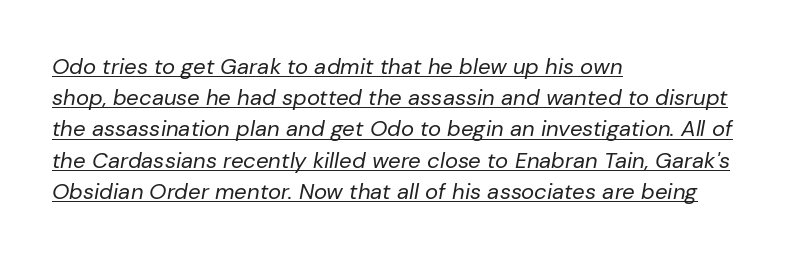
Q: Is the text bold? A: No.
Q: Is the text italic (slanted)? A: Yes, it leans right by about 10 degrees.
Q: Is the text underlined? A: Yes.
Q: How is the paragraph aligned? A: Left-aligned.
Q: Is the spacing between letters normal or unusually wide? A: Normal.
Q: Is the spacing between lines tight, normal or loose? A: Normal.
